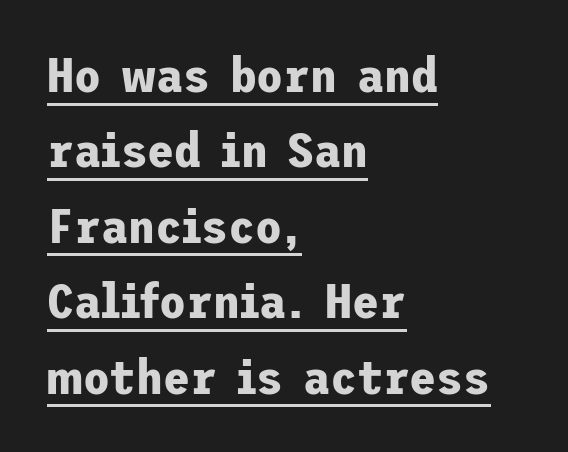
{"serif": "no", "italic": "no", "bold": "yes", "weight": "bold", "width": "normal", "stroke_contrast": "low", "x_height": "medium", "underline": "yes", "align": "left", "line_spacing": "normal", "line_spacing_ratio": 1.54, "letter_spacing": "normal", "letter_spacing_em": 0.0, "glyph_px": 49}
